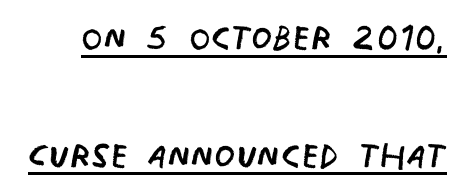
{"serif": "no", "bold": "no", "weight": "regular", "width": "condensed", "stroke_contrast": "low", "x_height": "large", "monospaced": "no", "underline": "yes", "line_spacing": "loose", "line_spacing_ratio": 2.45, "letter_spacing": "normal", "letter_spacing_em": 0.0, "glyph_px": 48}
